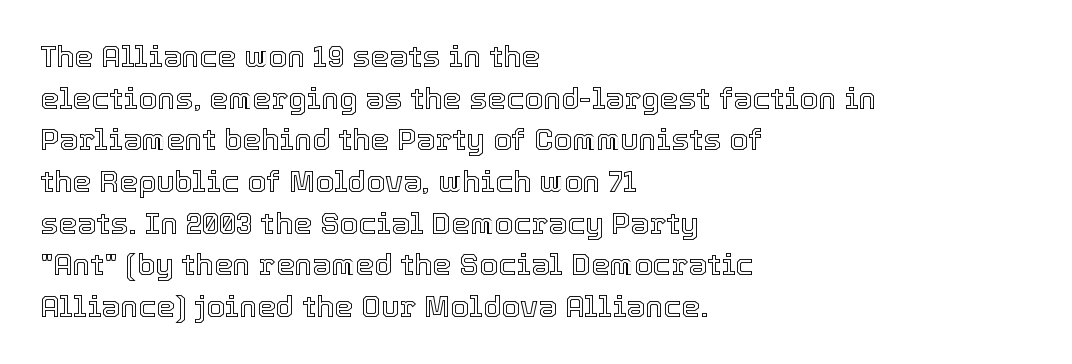
Here the designer chose a conventional face with non-uniform glyph widths. This sample uses plain, unmodified letter spacing. This sample is left-justified, so line endings fall wherever the words run out. Any mark beneath the type? The region is blank. Regular leading. Every stem runs plumb, perpendicular to the baseline.
